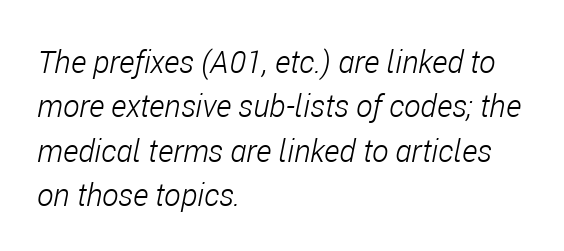
The image shows 31 px light, condensed type, italic (leaning right); set left-aligned, normal line spacing (1.43x), normal letter spacing, not underlined; low stroke contrast and a medium x-height.
